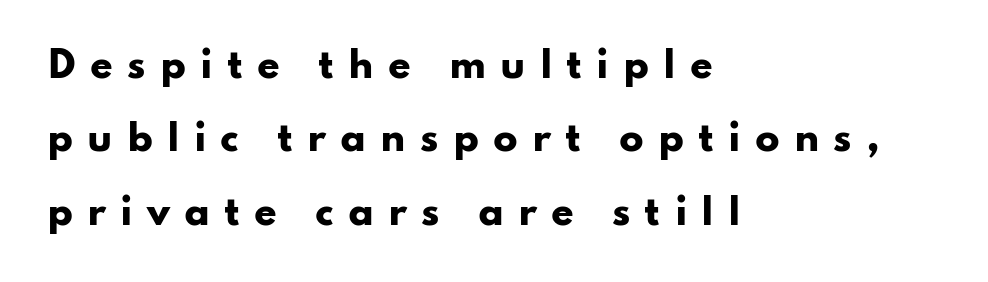
{"serif": "no", "italic": "no", "bold": "yes", "weight": "heavy", "width": "wide", "stroke_contrast": "low", "x_height": "small", "monospaced": "no", "underline": "no", "align": "left", "line_spacing": "loose", "line_spacing_ratio": 2.04, "letter_spacing": "wide", "letter_spacing_em": 0.39, "glyph_px": 36}
